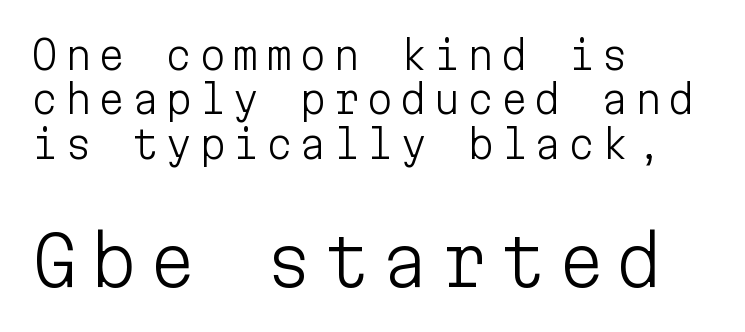
The image shows 68 px light sans-serif type, upright, monospaced; set left-aligned, tight line spacing (1.14x), not underlined; the second (bottom) block is 1.74x larger; low stroke contrast and a medium x-height.
